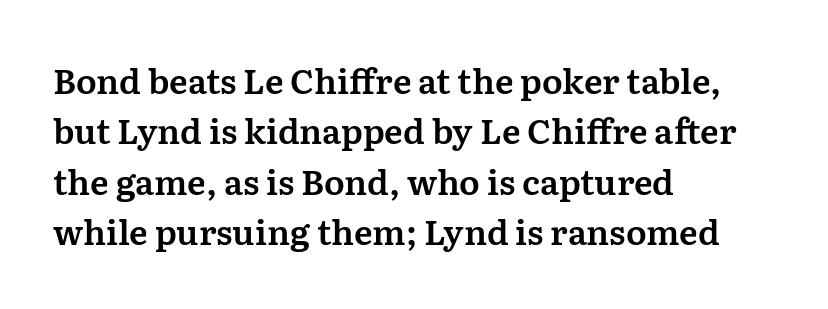
The image shows 34 px serif type, upright; set left-aligned, normal line spacing (1.48x), normal letter spacing, not underlined; medium stroke contrast and a medium x-height.
